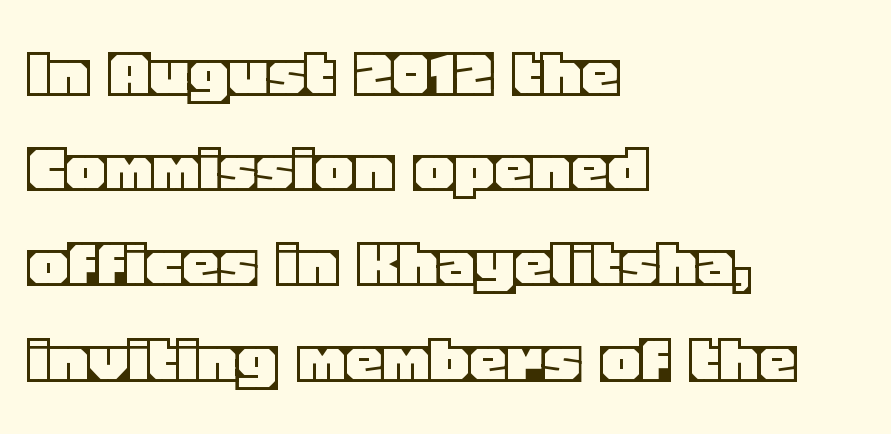
The string is rendered with underlining switched off. The passage shown has conventional tracking throughout. You could not count columns in this text — the font is proportionally spaced. Typeset ragged right — the left edge is the straight one. Quick note: not italic, upright. Horizontal bands of white between lines are of average thickness.
